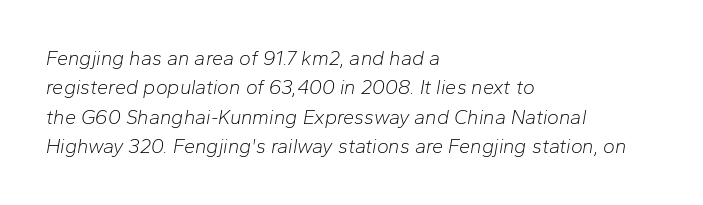
Q: Is the text bold? A: No.
Q: Is the text italic (slanted)? A: Yes, it leans right by about 10 degrees.
Q: Is the text underlined? A: No.
Q: How is the paragraph aligned? A: Left-aligned.
Q: Is the spacing between letters normal or unusually wide? A: Normal.
Q: Is the spacing between lines tight, normal or loose? A: Normal.
